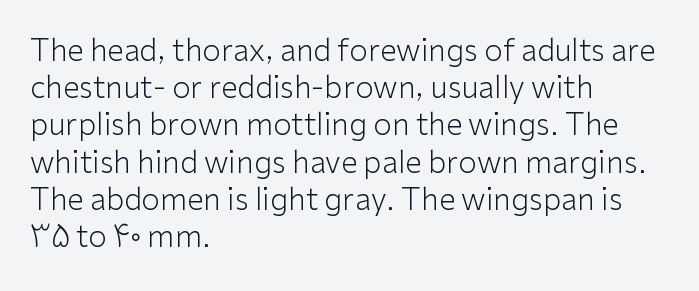
{"serif": "no", "italic": "no", "bold": "no", "weight": "light", "width": "normal", "stroke_contrast": "low", "x_height": "medium", "monospaced": "no", "underline": "no", "align": "left", "line_spacing_ratio": 1.24, "letter_spacing": "normal", "letter_spacing_em": 0.0, "glyph_px": 30}
